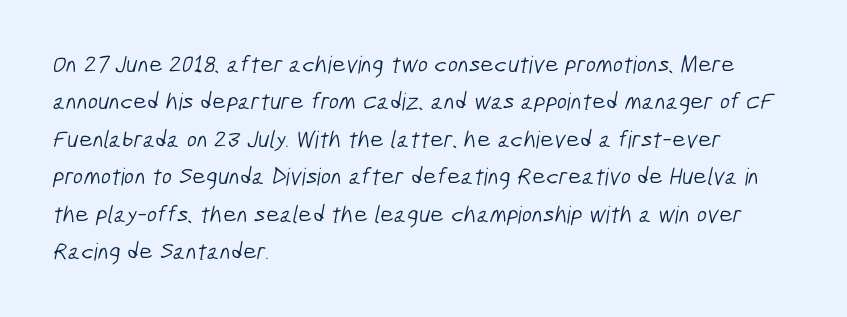
{"bold": "no", "underline": "no", "align": "left", "line_spacing": "normal", "line_spacing_ratio": 1.56, "letter_spacing": "normal", "letter_spacing_em": 0.0, "glyph_px": 24}
